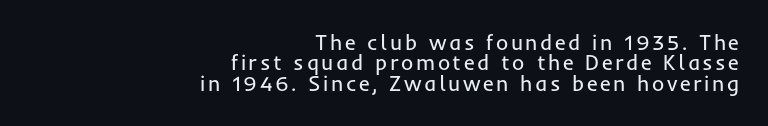
{"italic": "no", "bold": "no", "underline": "no", "align": "right", "line_spacing": "tight", "line_spacing_ratio": 0.97, "glyph_px": 21}
